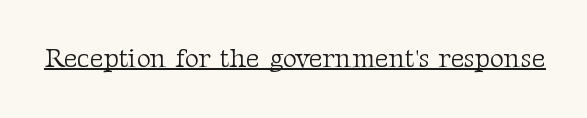
{"italic": "no", "bold": "no", "underline": "yes", "letter_spacing": "normal", "letter_spacing_em": 0.0, "glyph_px": 27}
